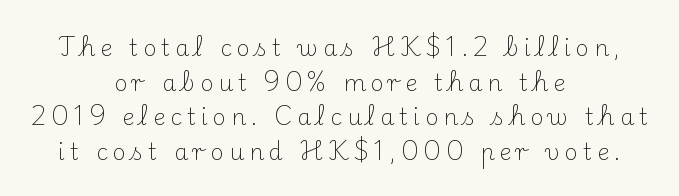
{"italic": "no", "bold": "no", "underline": "no", "align": "center", "line_spacing": "normal", "line_spacing_ratio": 1.51, "letter_spacing": "wide", "letter_spacing_em": 0.21, "glyph_px": 23}
